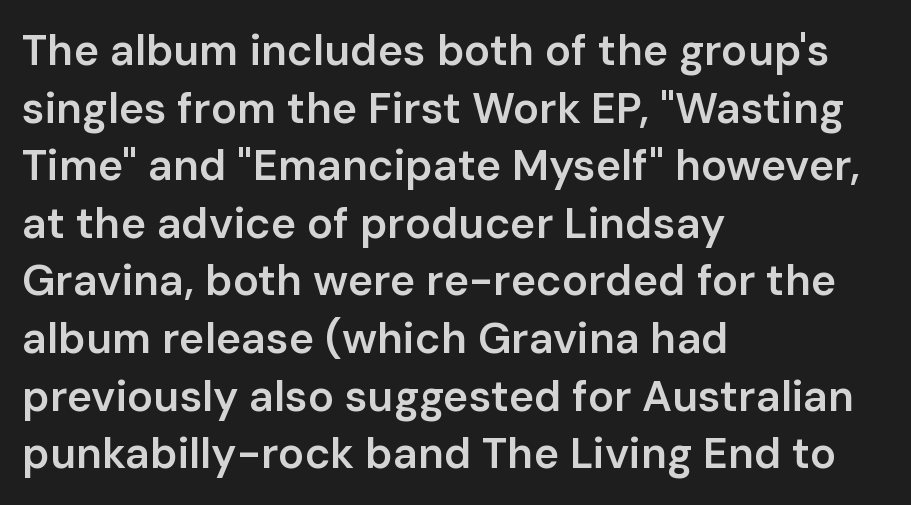
{"serif": "no", "italic": "no", "bold": "semi", "weight": "semibold", "width": "normal", "stroke_contrast": "low", "x_height": "medium", "monospaced": "no", "underline": "no", "align": "left", "line_spacing": "normal", "line_spacing_ratio": 1.34, "letter_spacing": "normal", "letter_spacing_em": 0.0, "glyph_px": 43}
